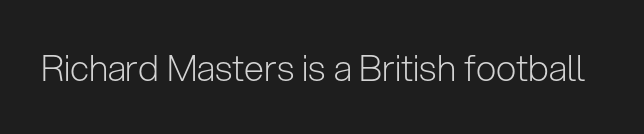
{"serif": "no", "italic": "no", "bold": "no", "weight": "light", "width": "normal", "stroke_contrast": "low", "x_height": "medium", "monospaced": "no", "underline": "no", "letter_spacing": "normal", "letter_spacing_em": 0.0, "glyph_px": 36}
